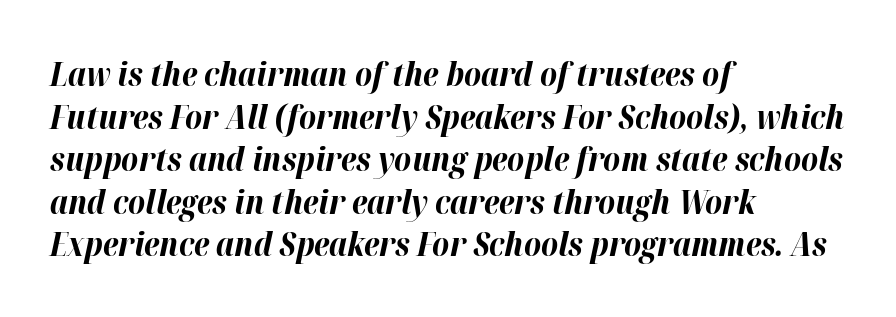
The image shows 33 px bold type, italic (leaning right); set left-aligned, normal line spacing (1.29x), normal letter spacing, not underlined; high stroke contrast and a medium x-height.
